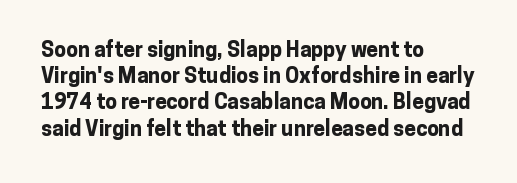
Does the weight exceed regular? Yes, all the way to bold. A typesetter would mark this as roman, not italic. The glyphs are unaccompanied by any horizontal stroke below them. Interline gaps are of average width in this sample. The horizontal fit of the characters is conventional and even.
